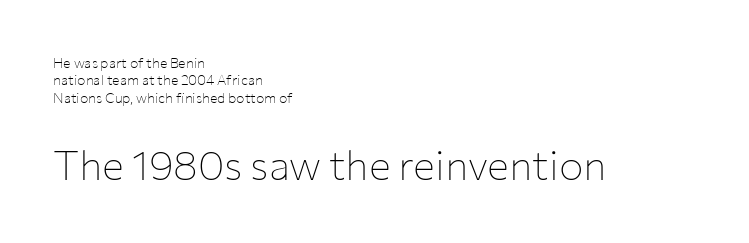
{"serif": "no", "italic": "no", "bold": "no", "weight": "thin", "width": "normal", "stroke_contrast": "low", "x_height": "medium", "monospaced": "no", "underline": "no", "align": "left", "line_spacing": "normal", "line_spacing_ratio": 1.25, "letter_spacing": "normal", "letter_spacing_em": 0.0, "larger_block": "second", "size_ratio": 2.93, "glyph_px": 41}
